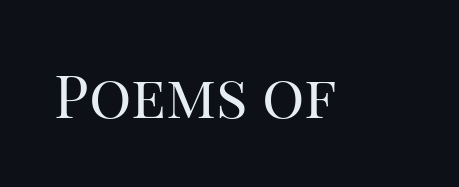
Q: Is the text bold? A: No.
Q: Is the text italic (slanted)? A: No, it is upright.
Q: Is the typeface a serif or a sans-serif typeface? A: Serif.
Q: Is the text underlined? A: No.
Q: Is the spacing between letters normal or unusually wide? A: Normal.
Q: Width (condensed, normal, or wide)? A: Normal.
Q: Stroke contrast? A: High.
Q: x-height? A: Large.
Q: Monospaced? A: No.
